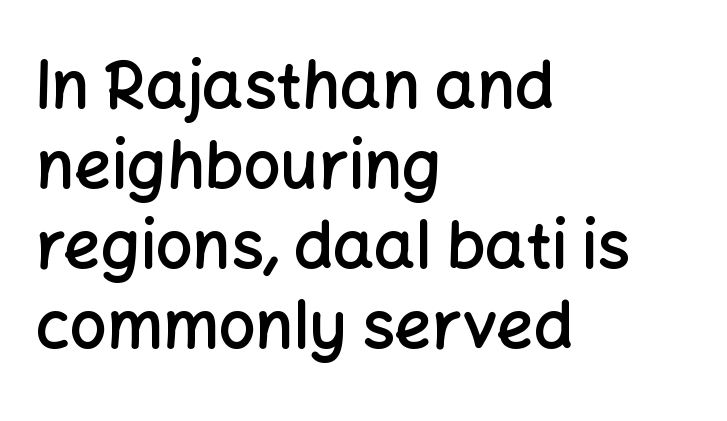
Q: Is the text bold? A: Semi-bold.
Q: Is the text italic (slanted)? A: No, it is upright.
Q: Is the typeface a serif or a sans-serif typeface? A: Sans-serif.
Q: Is the text underlined? A: No.
Q: How is the paragraph aligned? A: Left-aligned.
Q: Is the spacing between letters normal or unusually wide? A: Normal.
Q: Width (condensed, normal, or wide)? A: Normal.
Q: Stroke contrast? A: Low.
Q: x-height? A: Medium.
Q: Monospaced? A: No.
